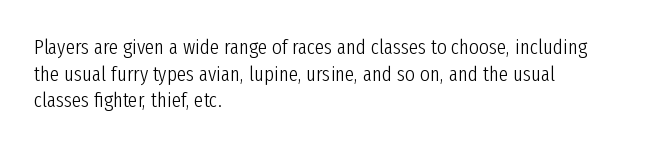
{"italic": "no", "bold": "no", "underline": "no", "align": "left", "line_spacing": "normal", "line_spacing_ratio": 1.27, "letter_spacing": "normal", "letter_spacing_em": 0.0, "glyph_px": 21}
